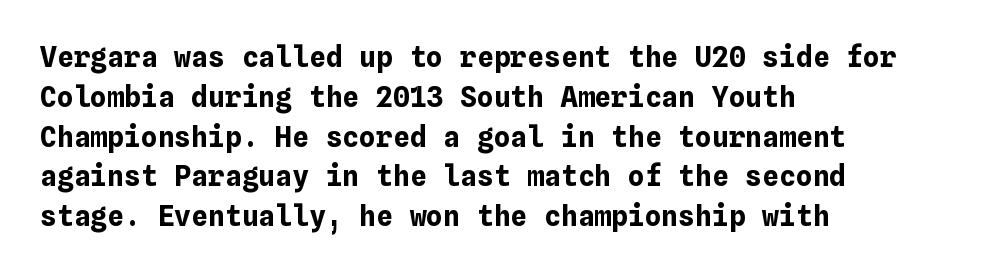
The image shows 28 px bold type, upright; set left-aligned, normal line spacing (1.42x), normal letter spacing, not underlined; low stroke contrast and a medium x-height.
